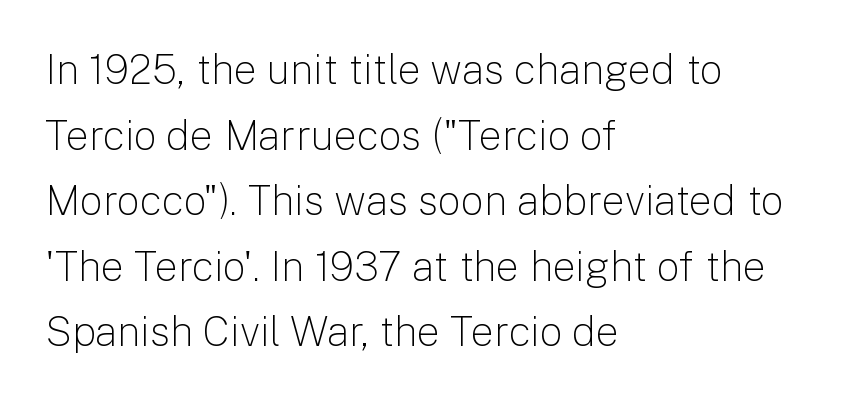
Q: Is the text bold? A: No.
Q: Is the text italic (slanted)? A: No, it is upright.
Q: Is the typeface a serif or a sans-serif typeface? A: Sans-serif.
Q: Is the text underlined? A: No.
Q: How is the paragraph aligned? A: Left-aligned.
Q: Is the spacing between letters normal or unusually wide? A: Normal.
Q: Is the spacing between lines tight, normal or loose? A: Normal.
Q: Width (condensed, normal, or wide)? A: Normal.
Q: Stroke contrast? A: Low.
Q: x-height? A: Medium.
Q: Monospaced? A: No.
